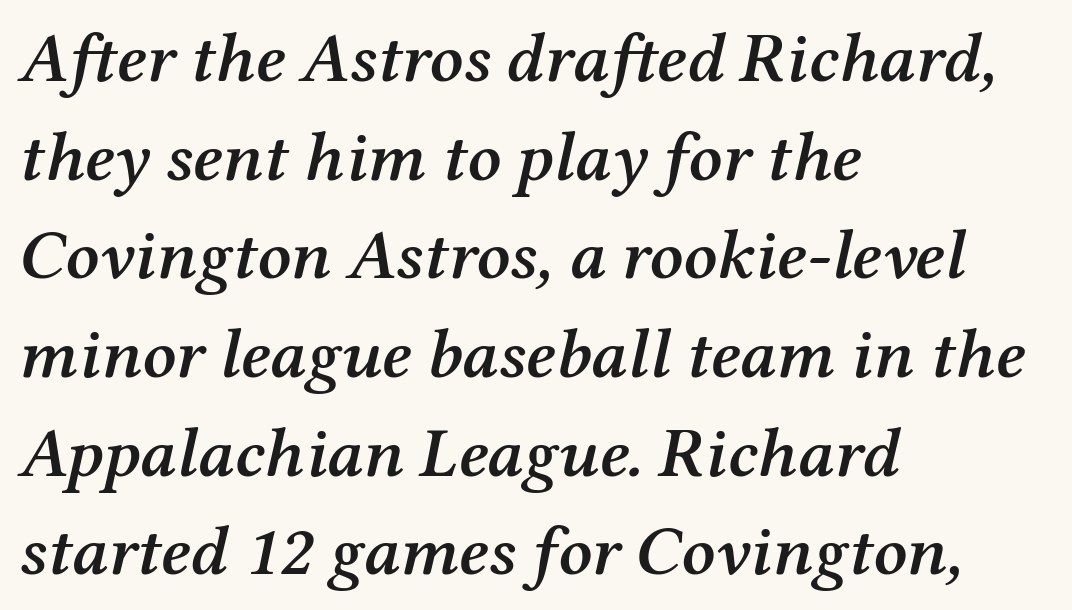
Q: Is the text bold? A: Semi-bold.
Q: Is the text italic (slanted)? A: Yes, it leans right by about 12 degrees.
Q: Is the typeface a serif or a sans-serif typeface? A: Serif.
Q: Is the text underlined? A: No.
Q: How is the paragraph aligned? A: Left-aligned.
Q: Is the spacing between letters normal or unusually wide? A: Normal.
Q: Is the spacing between lines tight, normal or loose? A: Normal.
Q: Width (condensed, normal, or wide)? A: Normal.
Q: Stroke contrast? A: Medium.
Q: x-height? A: Medium.
Q: Monospaced? A: No.
